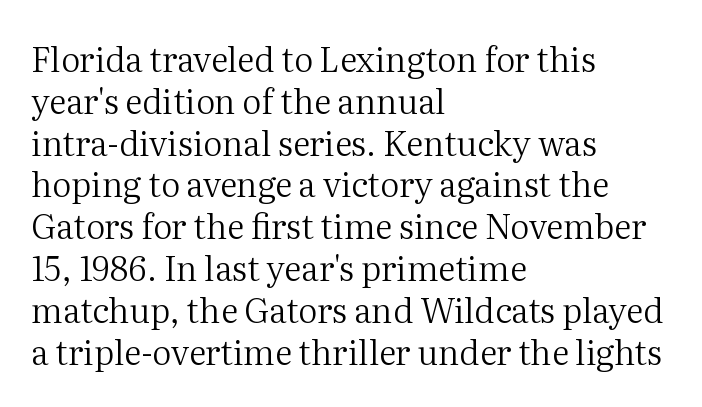
{"serif": "yes", "italic": "no", "bold": "no", "weight": "regular", "width": "normal", "stroke_contrast": "medium", "x_height": "medium", "monospaced": "no", "underline": "no", "align": "left", "line_spacing_ratio": 1.23, "letter_spacing": "normal", "letter_spacing_em": 0.0, "glyph_px": 34}
